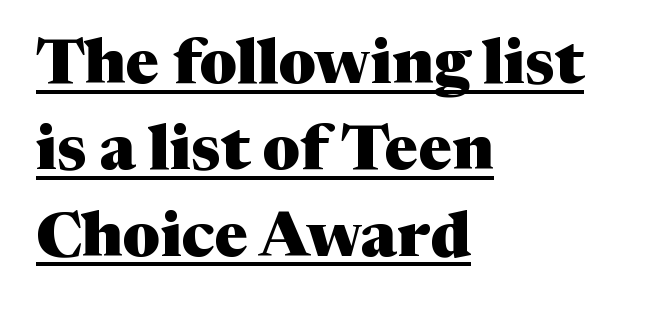
The face used here is proportionally spaced, like ordinary book or web type. Quick note: not italic, upright. The rendering shows small feet on the letterforms — a serif design. What weight is shown? A full bold with thick strokes. Is there an underline? Yes — a line sits under the letters. The rendering anchors every line to the left-hand side.
